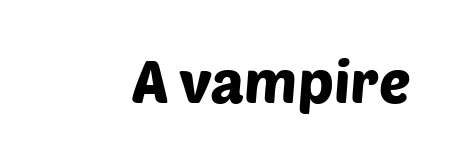
Q: Is the typeface a serif or a sans-serif typeface? A: Sans-serif.
Q: Is the text underlined? A: No.
Q: Is the spacing between letters normal or unusually wide? A: Normal.
Q: Width (condensed, normal, or wide)? A: Normal.
Q: Stroke contrast? A: Low.
Q: x-height? A: Large.
Q: Monospaced? A: No.
